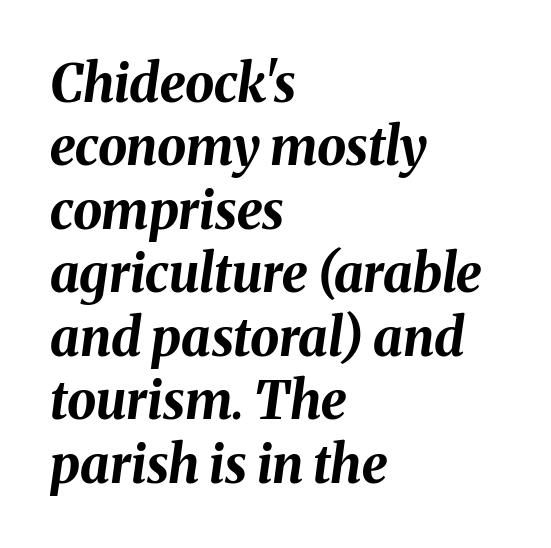
The image shows 52 px bold type, italic (leaning right); set left-aligned, line spacing 1.22x, normal letter spacing, not underlined; medium stroke contrast and a medium x-height.
